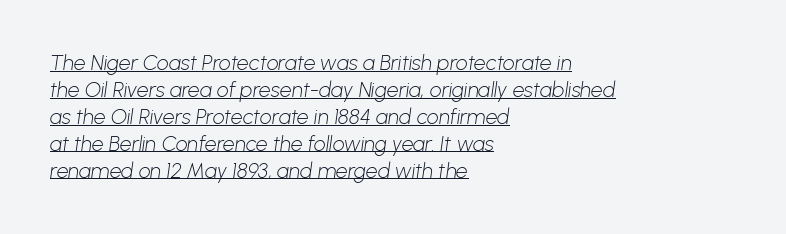
Does the copy run flush right? No — it runs flush left. Every word sits above its own underline. The characters are drawn with everyday or finer stroke widths. Horizontal bands of white between lines are of average thickness.
